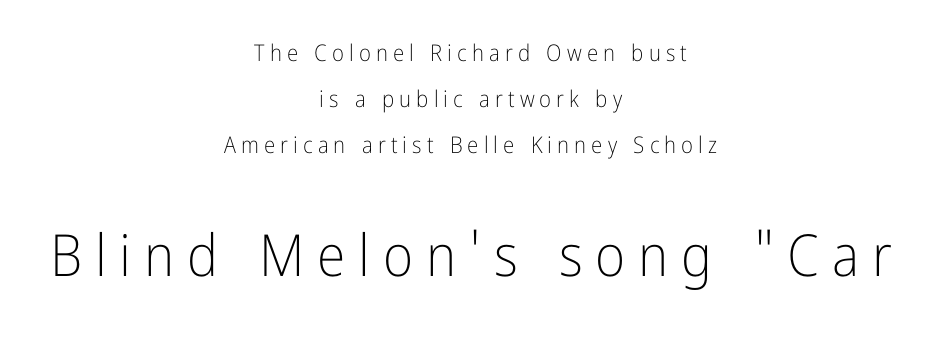
Teacher's note: observe the equal gaps on both sides — that is centered alignment. Larger block? The one below; the one above is distinctly smaller. Font category for this specimen: sans-serif. The font's upright variant was chosen for this text.
